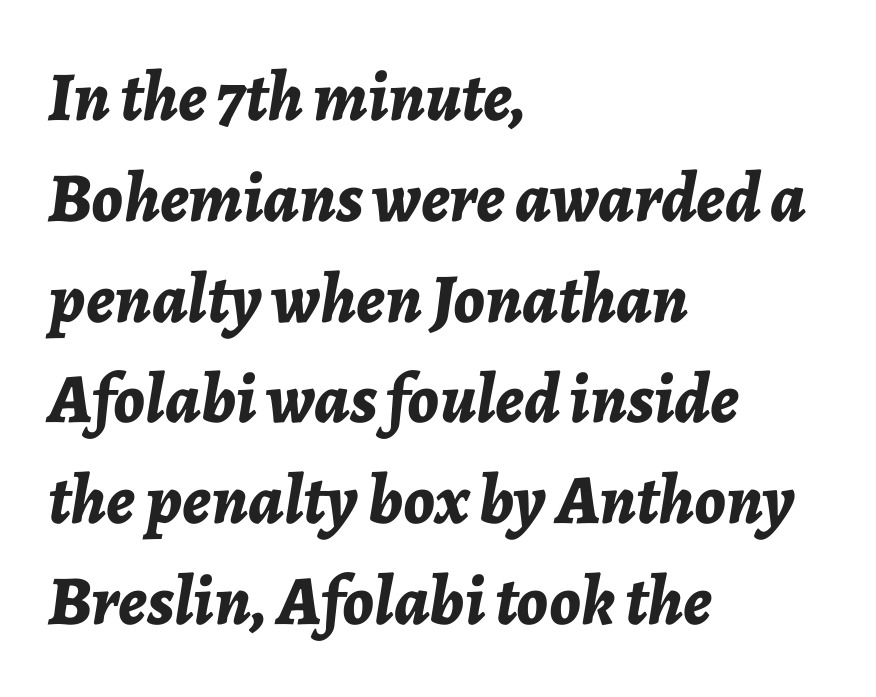
{"italic": "yes", "lean": "right", "slant_degrees": 7, "bold": "yes", "weight": "bold", "width": "normal", "stroke_contrast": "low", "x_height": "medium", "monospaced": "no", "underline": "no", "align": "left", "line_spacing": "normal", "line_spacing_ratio": 1.44, "letter_spacing": "normal", "letter_spacing_em": 0.0, "glyph_px": 70}
